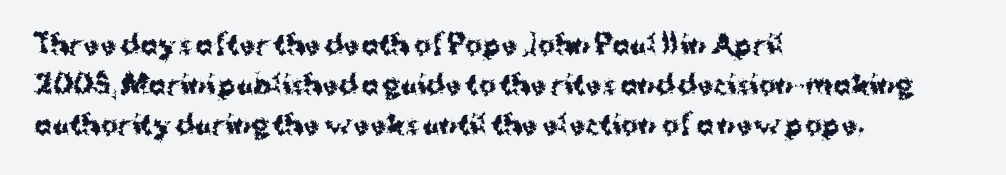
Q: Is the text bold? A: Yes.
Q: Is the text italic (slanted)? A: No, it is upright.
Q: Is the text underlined? A: No.
Q: How is the paragraph aligned? A: Left-aligned.
Q: Is the spacing between letters normal or unusually wide? A: Normal.
Q: Is the spacing between lines tight, normal or loose? A: Normal.
